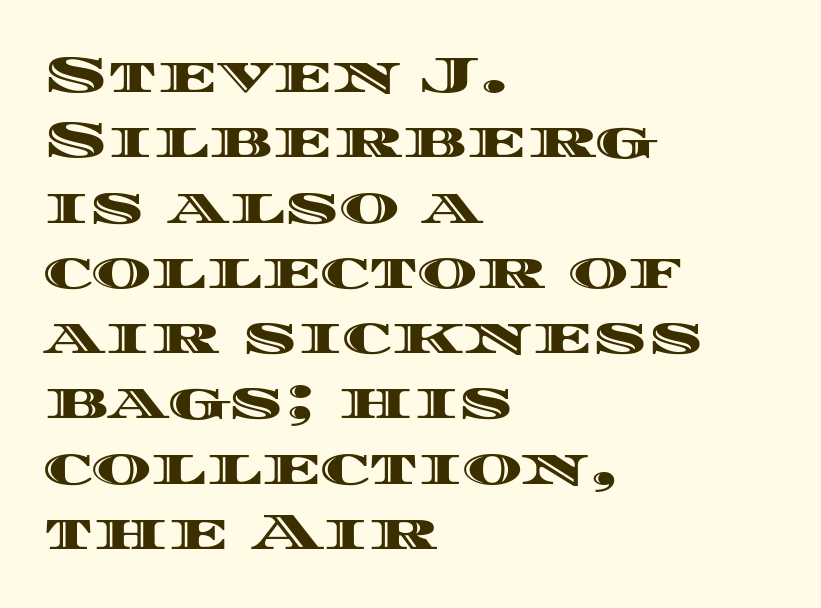
{"italic": "no", "width": "wide", "x_height": "large", "monospaced": "no", "underline": "no", "align": "left", "line_spacing": "normal", "line_spacing_ratio": 1.28, "letter_spacing": "normal", "letter_spacing_em": 0.0, "glyph_px": 51}
